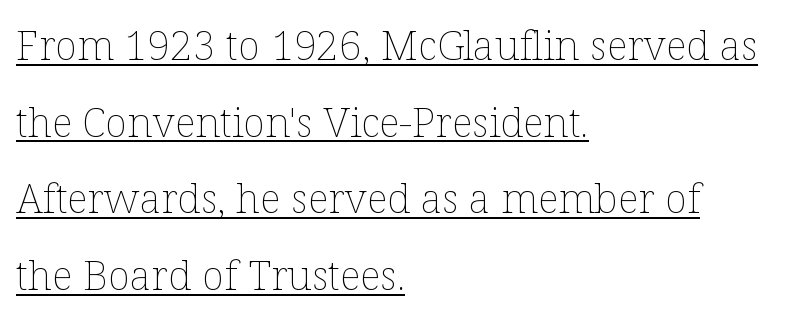
How are the letters spaced? Ordinarily, with no added tracking. The lettering holds an erect, upright posture throughout. Notice how the passage keeps a crisp vertical edge on the left only. Weight class: somewhere from thin through regular. Spacing verdict: proportional, widths tailored to each character.
